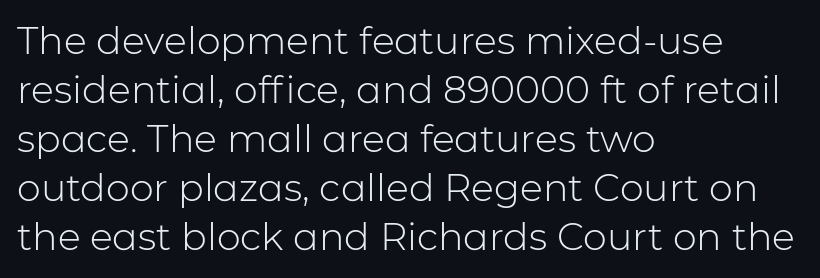
The image shows 38 px light sans-serif type, upright; set left-aligned, normal line spacing (1.29x), normal letter spacing, not underlined; low stroke contrast and a medium x-height.
